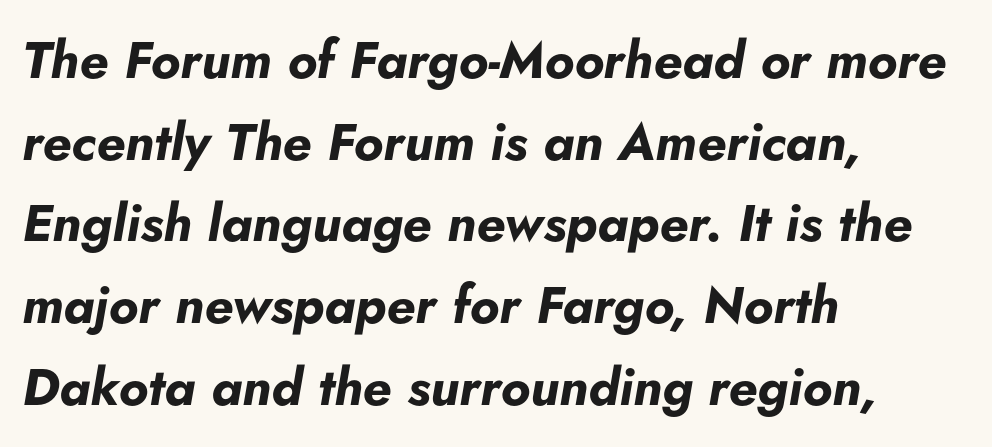
The image shows 52 px bold type, italic (leaning right); set left-aligned, normal line spacing (1.57x), normal letter spacing, not underlined; low stroke contrast and a small x-height.
